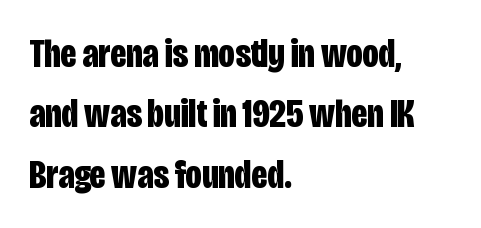
{"serif": "no", "italic": "no", "bold": "yes", "weight": "bold", "width": "condensed", "stroke_contrast": "low", "x_height": "large", "monospaced": "no", "underline": "no", "align": "left", "line_spacing": "normal", "line_spacing_ratio": 1.51, "letter_spacing": "normal", "letter_spacing_em": 0.0, "glyph_px": 40}
